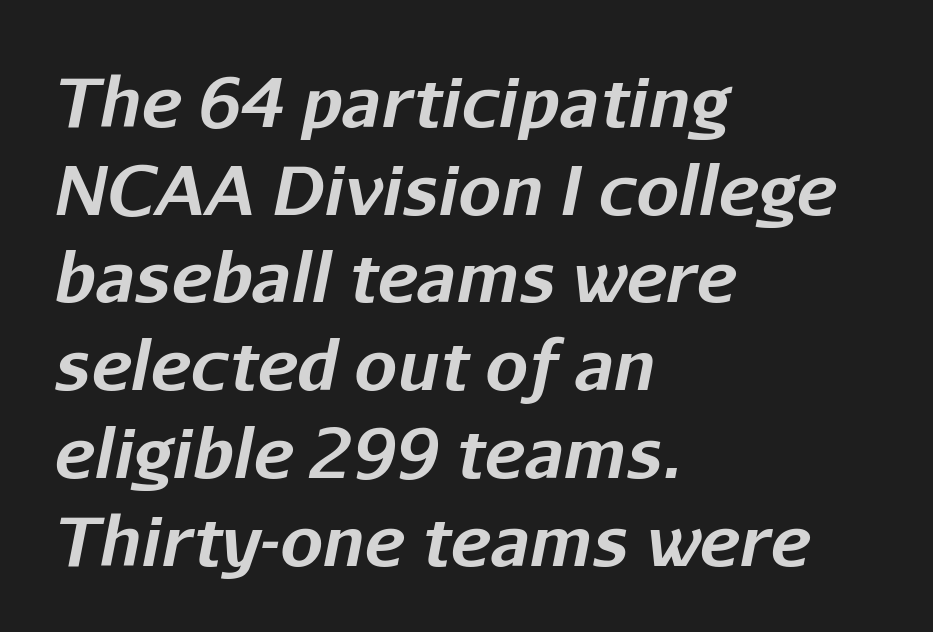
A classic flush-left, rag-right setting is used for this passage. The font is running at its bold setting. What's the leading like? Ordinary, nothing unusual. Designer's note — italics engaged. This rendering features lettering with no underline. This sample uses plain, unmodified letter spacing.
